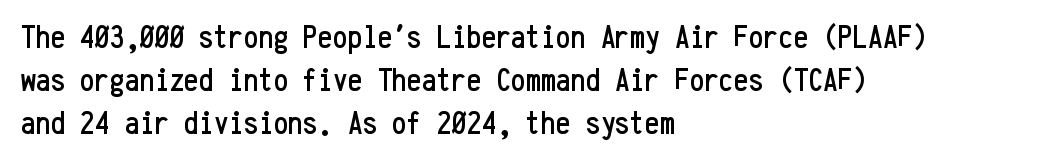
{"serif": "no", "italic": "no", "width": "condensed", "stroke_contrast": "low", "x_height": "medium", "monospaced": "yes", "underline": "no", "align": "left", "line_spacing": "normal", "line_spacing_ratio": 1.3, "letter_spacing": "normal", "letter_spacing_em": 0.0, "glyph_px": 33}
